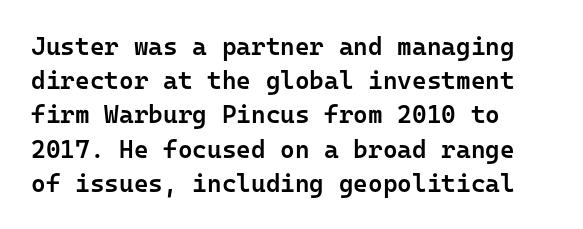
Q: Is the text bold? A: Semi-bold.
Q: Is the text italic (slanted)? A: No, it is upright.
Q: Is the text underlined? A: No.
Q: Is the spacing between letters normal or unusually wide? A: Normal.
Q: Is the spacing between lines tight, normal or loose? A: Normal.
